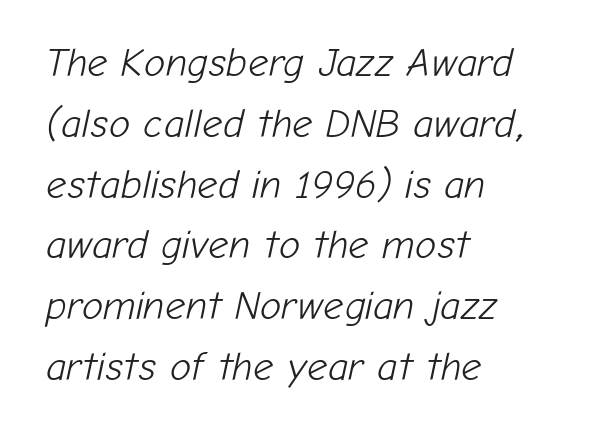
{"italic": "yes", "lean": "right", "slant_degrees": 12, "bold": "no", "weight": "light", "width": "normal", "stroke_contrast": "low", "x_height": "medium", "monospaced": "no", "underline": "no", "align": "left", "line_spacing": "normal", "line_spacing_ratio": 1.52, "letter_spacing": "normal", "letter_spacing_em": 0.0, "glyph_px": 40}
